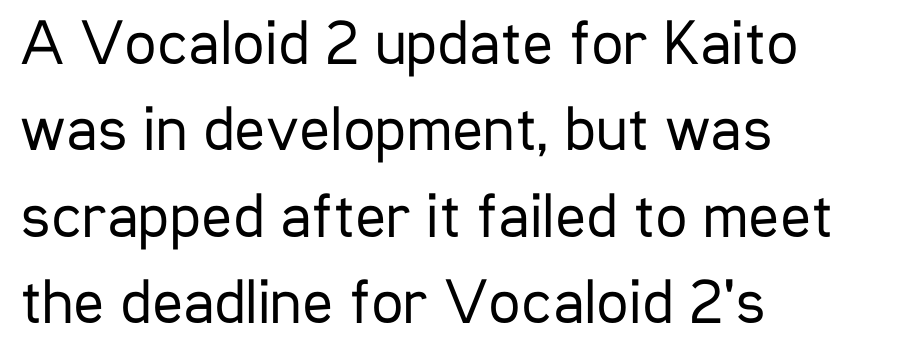
The image shows 64 px regular-weight, condensed sans-serif type, upright; set left-aligned, normal line spacing (1.35x), normal letter spacing, not underlined; low stroke contrast and a medium x-height.
